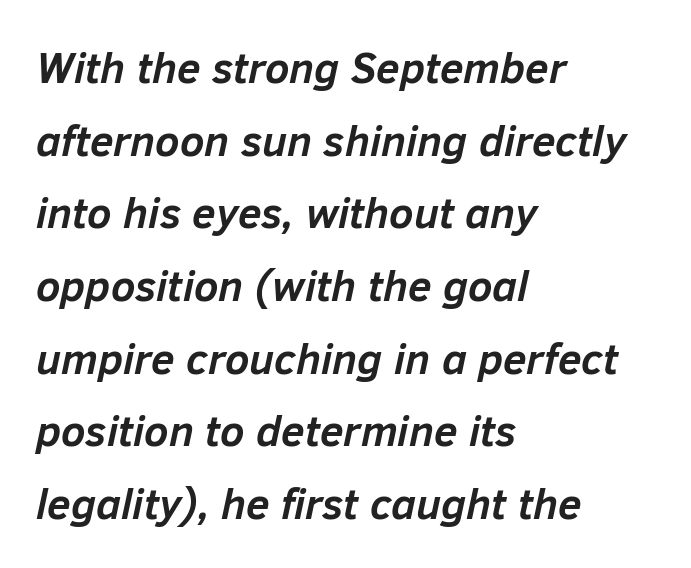
Unmarked baselines from the first word to the last. Notice how the stems are inclined rather than vertical — that's the hallmark of italics. The compositor pushed each line to the left boundary. The letters advance in unequal steps, a hallmark of proportional type. Rows of type keep a routine distance in the vertical direction.
